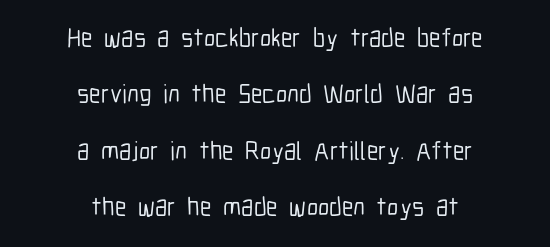
Q: Is the text italic (slanted)? A: No, it is upright.
Q: Is the text underlined? A: No.
Q: How is the paragraph aligned? A: Centered.
Q: Is the spacing between letters normal or unusually wide? A: Normal.
Q: Is the spacing between lines tight, normal or loose? A: Loose.
